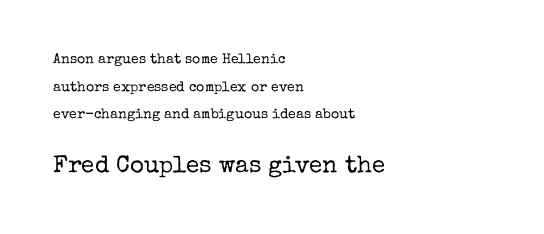
The image shows 24 px text type, upright; set left-aligned, loose line spacing (1.98x), normal letter spacing, not underlined; the second (bottom) block is 1.71x larger.
